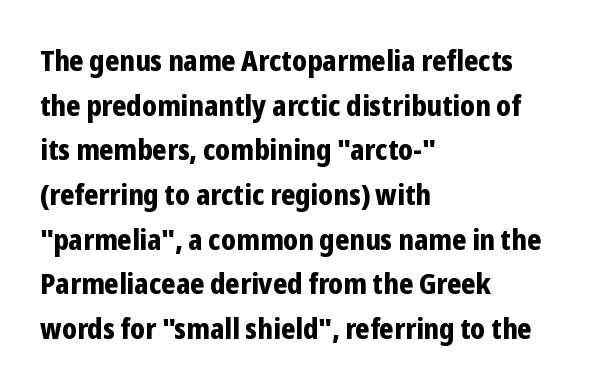
Q: Is the text bold? A: Yes.
Q: Is the text italic (slanted)? A: No, it is upright.
Q: Is the typeface a serif or a sans-serif typeface? A: Sans-serif.
Q: Is the text underlined? A: No.
Q: How is the paragraph aligned? A: Left-aligned.
Q: Is the spacing between letters normal or unusually wide? A: Normal.
Q: Is the spacing between lines tight, normal or loose? A: Normal.
Q: Width (condensed, normal, or wide)? A: Condensed.
Q: Stroke contrast? A: Low.
Q: x-height? A: Medium.
Q: Monospaced? A: No.
